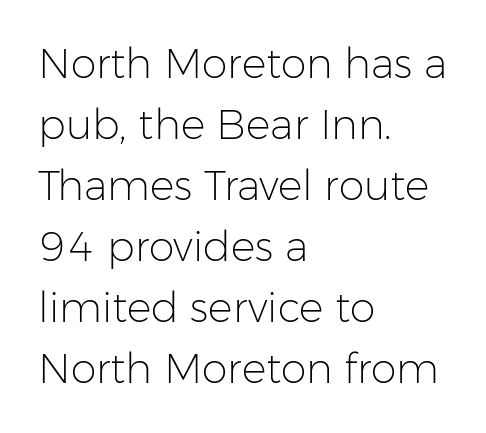
{"serif": "no", "italic": "no", "bold": "no", "weight": "light", "width": "normal", "stroke_contrast": "low", "x_height": "medium", "monospaced": "no", "underline": "no", "align": "left", "line_spacing": "normal", "line_spacing_ratio": 1.49, "letter_spacing": "normal", "letter_spacing_em": 0.0, "glyph_px": 41}
